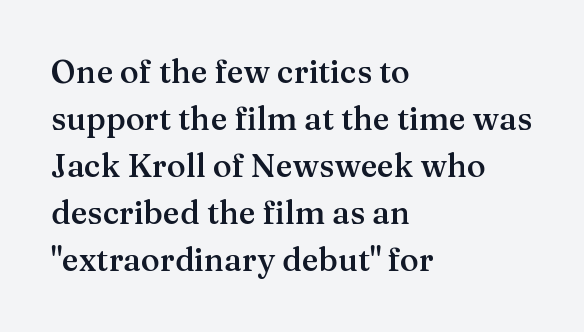
The image shows 32 px semibold serif type, upright; set left-aligned, normal line spacing (1.47x), normal letter spacing, not underlined; medium stroke contrast and a medium x-height.
